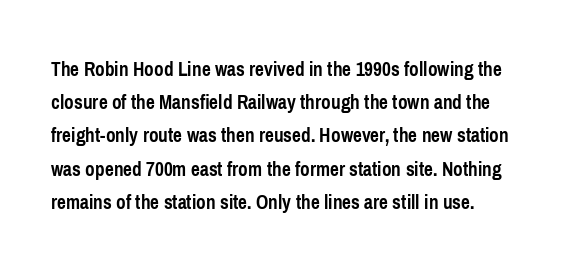
Q: Is the text bold? A: Yes.
Q: Is the text italic (slanted)? A: No, it is upright.
Q: Is the text underlined? A: No.
Q: How is the paragraph aligned? A: Left-aligned.
Q: Is the spacing between letters normal or unusually wide? A: Normal.
Q: Is the spacing between lines tight, normal or loose? A: Normal.
